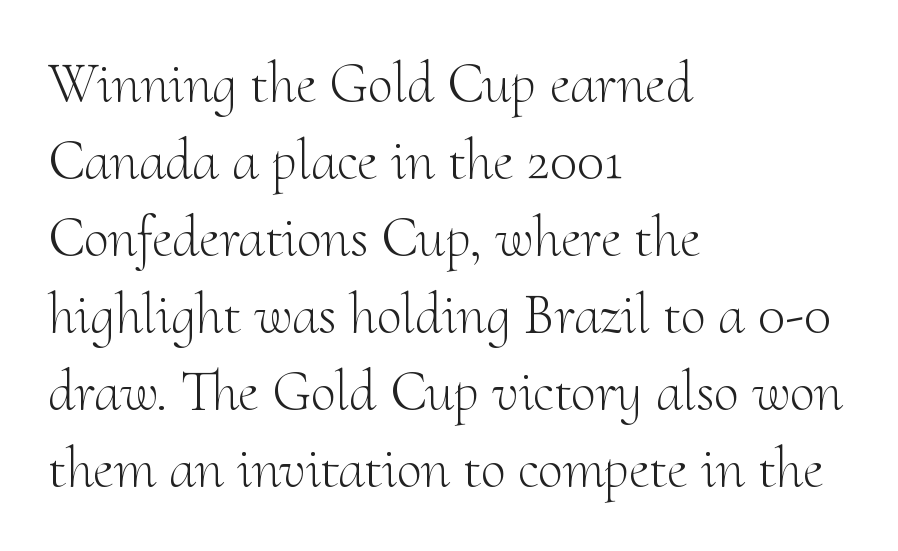
Q: Is the text bold? A: No.
Q: Is the text italic (slanted)? A: No, it is upright.
Q: Is the typeface a serif or a sans-serif typeface? A: Serif.
Q: Is the text underlined? A: No.
Q: How is the paragraph aligned? A: Left-aligned.
Q: Is the spacing between letters normal or unusually wide? A: Normal.
Q: Is the spacing between lines tight, normal or loose? A: Normal.
Q: Width (condensed, normal, or wide)? A: Normal.
Q: Stroke contrast? A: Medium.
Q: x-height? A: Small.
Q: Monospaced? A: No.
